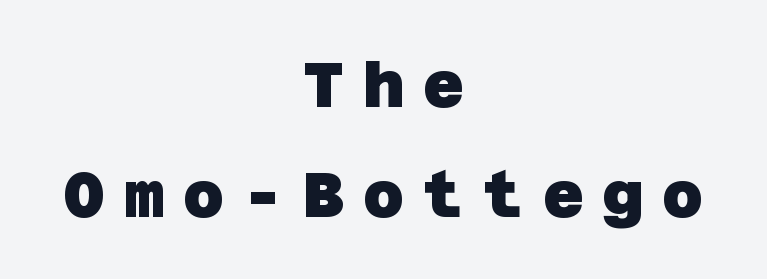
Q: Is the text bold? A: Yes.
Q: Is the typeface a serif or a sans-serif typeface? A: Sans-serif.
Q: Is the text underlined? A: No.
Q: How is the paragraph aligned? A: Centered.
Q: Is the spacing between letters normal or unusually wide? A: Unusually wide.
Q: Width (condensed, normal, or wide)? A: Normal.
Q: Stroke contrast? A: Low.
Q: x-height? A: Large.
